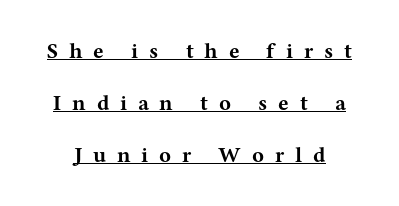
The image shows 22 px bold type, upright; set loose line spacing (2.36x), unusually wide letter spacing (+0.49 em), underlined.
